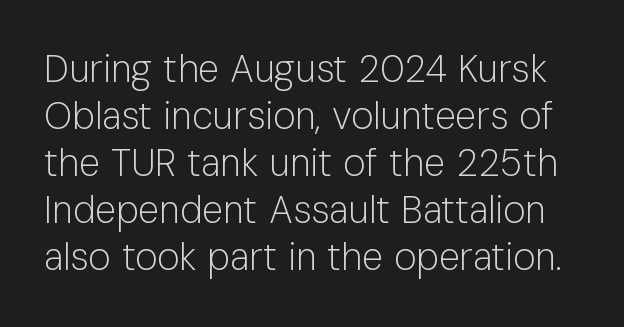
Look at the bottom of the vertical strokes: they stop flat, with no serifs. Characters follow at the spacing the type designer built in. Clear beneath every line of the passage. You can tell it's not italic because the verticals are truly vertical. Is the type heavy? It reads as light-to-regular instead. A typesetter would call this proportional, since set widths differ per character.
